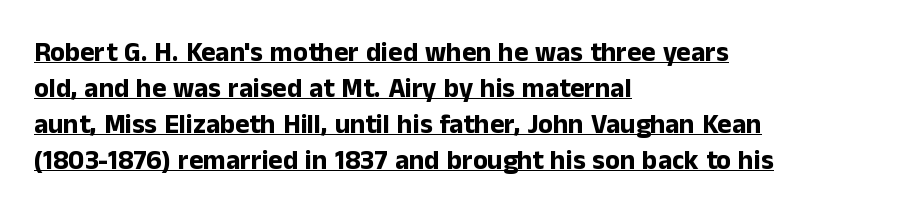
The image shows 27 px bold type, upright; set left-aligned, normal line spacing (1.33x), normal letter spacing, underlined.
